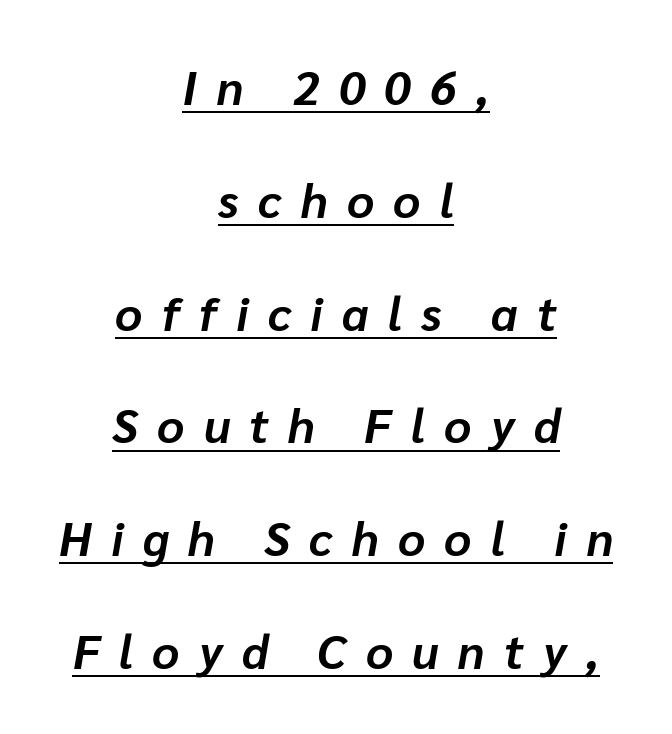
{"italic": "yes", "lean": "right", "slant_degrees": 10, "bold": "yes", "weight": "bold", "width": "normal", "stroke_contrast": "low", "x_height": "medium", "monospaced": "no", "underline": "yes", "align": "center", "line_spacing": "loose", "line_spacing_ratio": 2.4, "letter_spacing": "wide", "letter_spacing_em": 0.41, "glyph_px": 47}
